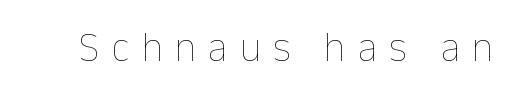
Q: Is the text bold? A: No.
Q: Is the text italic (slanted)? A: No, it is upright.
Q: Is the text underlined? A: No.
Q: Is the spacing between letters normal or unusually wide? A: Unusually wide.
Q: Width (condensed, normal, or wide)? A: Normal.
Q: Stroke contrast? A: Low.
Q: x-height? A: Medium.
Q: Monospaced? A: No.
